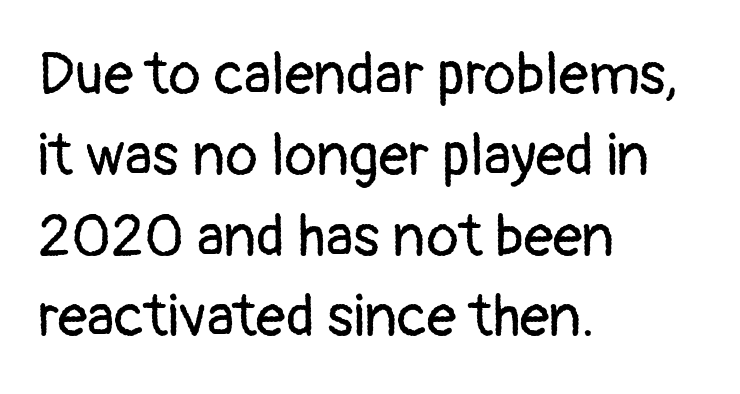
The image shows 59 px regular-weight sans-serif type, upright; set left-aligned, normal line spacing (1.37x), normal letter spacing, not underlined; low stroke contrast and a medium x-height.
